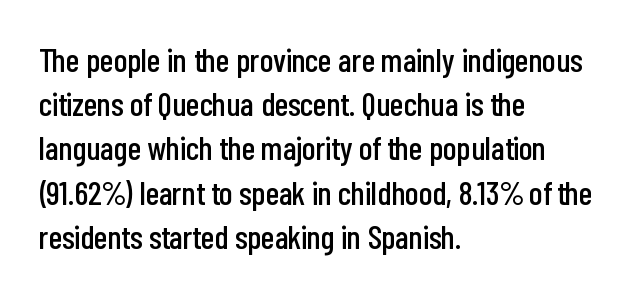
The image shows 33 px condensed sans-serif type, upright; set left-aligned, normal line spacing (1.34x), normal letter spacing, not underlined; low stroke contrast and a medium x-height.
